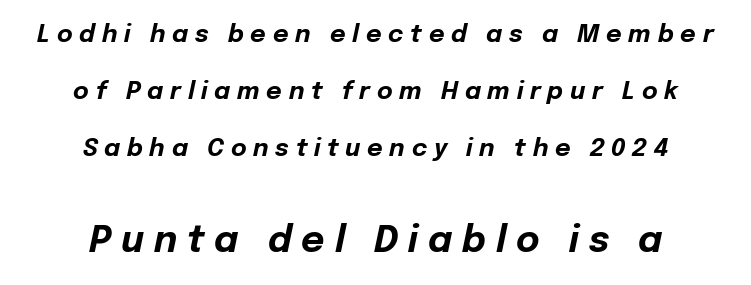
The image shows 36 px bold type, italic (leaning right); set centered, loose line spacing (2.38x), unusually wide letter spacing (+0.28 em), not underlined; the second (bottom) block is 1.5x larger; low stroke contrast and a medium x-height.
